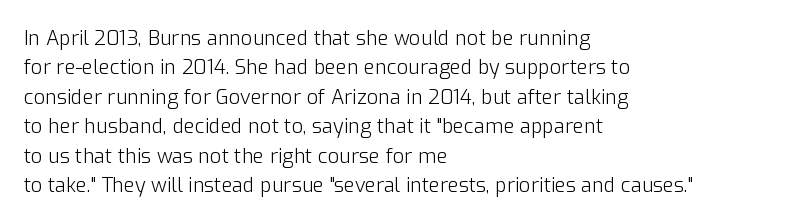
Look at the tracking — it's just the regular setting, nothing added. This sample keeps an unexceptional amount of space between lines. A typesetter would mark this as roman, not italic. Each row of text sits above clean, open space. Ink coverage per letter is moderate at most. This rendering uses left alignment, leaving the right contour irregular.
